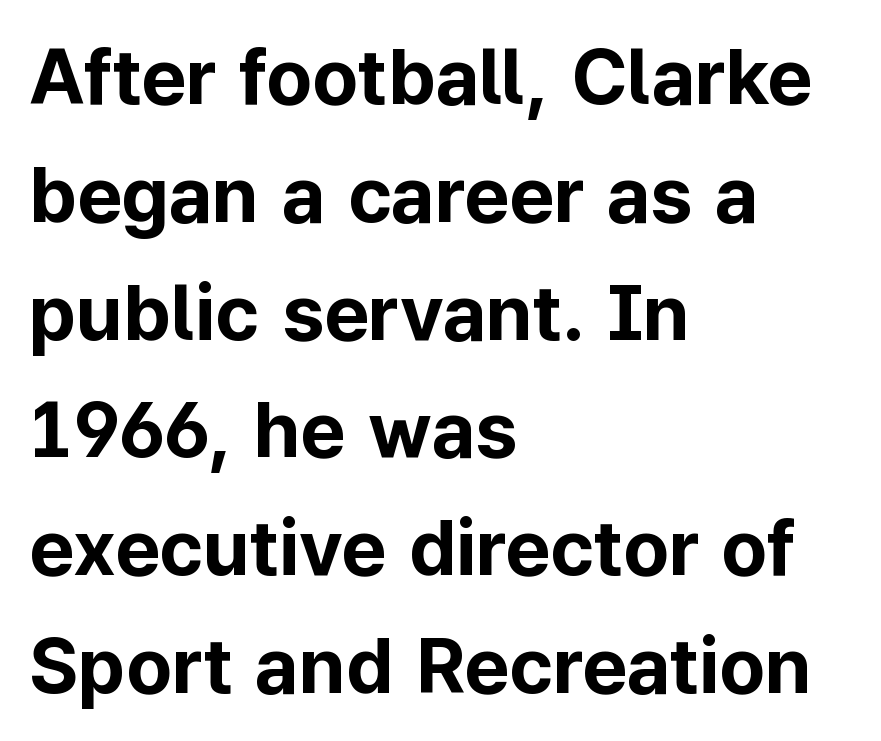
The image shows 78 px bold sans-serif type, upright; set left-aligned, normal line spacing (1.51x), normal letter spacing, not underlined; low stroke contrast and a medium x-height.
